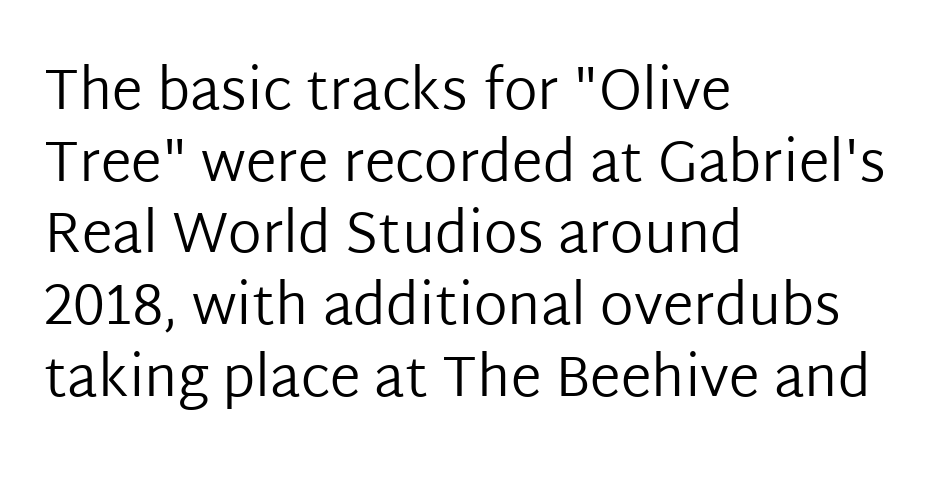
{"serif": "no", "italic": "no", "bold": "no", "weight": "regular", "width": "normal", "stroke_contrast": "low", "x_height": "medium", "monospaced": "no", "underline": "no", "align": "left", "line_spacing": "normal", "line_spacing_ratio": 1.28, "letter_spacing": "normal", "letter_spacing_em": 0.0, "glyph_px": 56}
